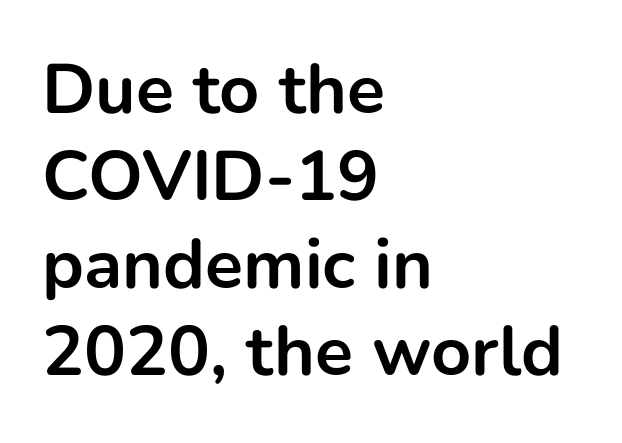
The image shows 70 px bold sans-serif type, upright; set left-aligned, normal line spacing (1.25x), normal letter spacing, not underlined; low stroke contrast and a medium x-height.
